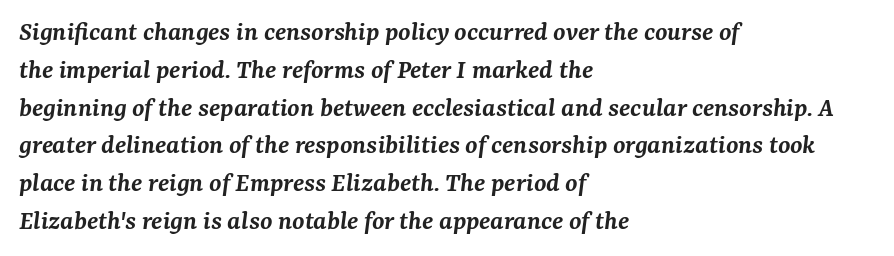
{"serif": "yes", "italic": "yes", "lean": "right", "slant_degrees": 7, "bold": "semi", "weight": "semibold", "width": "normal", "stroke_contrast": "medium", "x_height": "medium", "monospaced": "no", "underline": "no", "align": "left", "line_spacing": "normal", "line_spacing_ratio": 1.35, "letter_spacing": "normal", "letter_spacing_em": 0.0, "glyph_px": 28}
